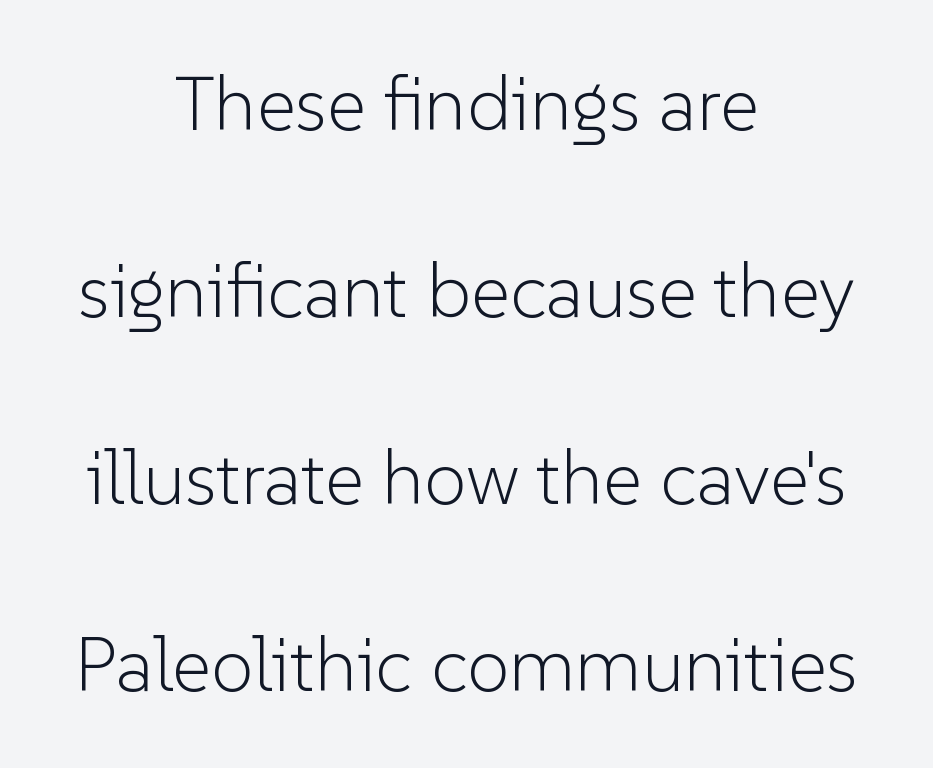
The rag falls on both sides of this text block equally. Glance below the letters and you will spot only blank space. Ascenders rise straight up at ninety degrees. The characters are drawn with everyday or finer stroke widths. The passage shown has conventional tracking throughout.
